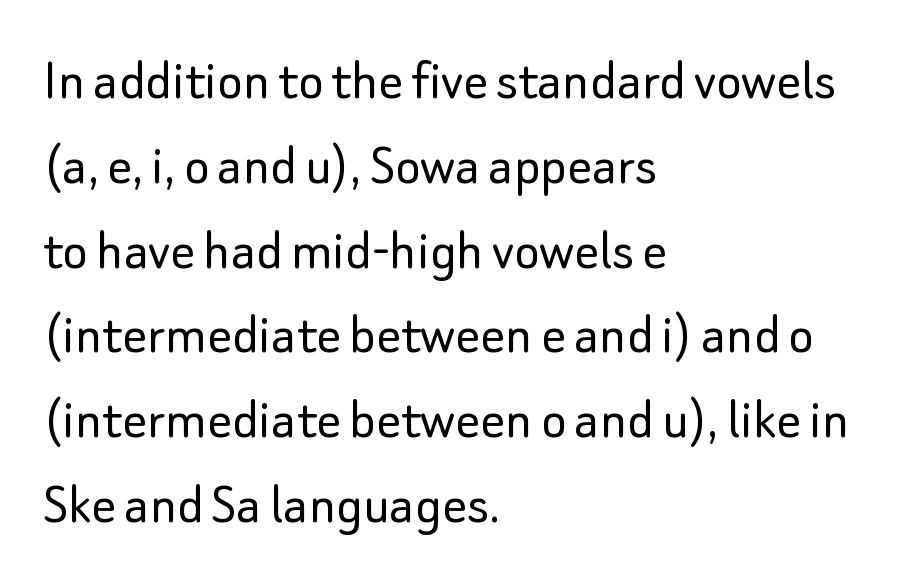
{"serif": "no", "italic": "no", "bold": "no", "weight": "light", "width": "normal", "stroke_contrast": "low", "x_height": "small", "monospaced": "no", "underline": "no", "align": "left", "line_spacing": "normal", "line_spacing_ratio": 1.39, "letter_spacing": "normal", "letter_spacing_em": 0.0, "glyph_px": 61}
